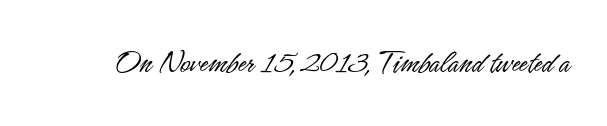
Looks like regular typesetting: each glyph gets only the width it needs. Inter-character spacing is left at the font's built-in metrics. Lines of text with bare space underneath. No chunkiness to these letters — they're not bold.
